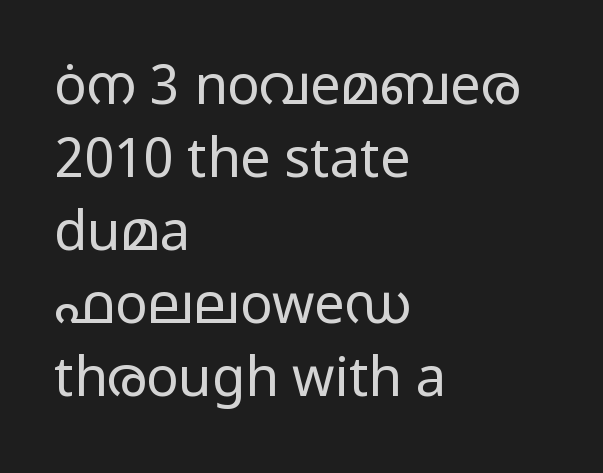
Q: Is the text bold? A: No.
Q: Is the text italic (slanted)? A: No, it is upright.
Q: Is the typeface a serif or a sans-serif typeface? A: Sans-serif.
Q: Is the text underlined? A: No.
Q: How is the paragraph aligned? A: Left-aligned.
Q: Is the spacing between letters normal or unusually wide? A: Normal.
Q: Is the spacing between lines tight, normal or loose? A: Normal.
Q: Width (condensed, normal, or wide)? A: Wide.
Q: Stroke contrast? A: Low.
Q: x-height? A: Medium.
Q: Monospaced? A: No.
